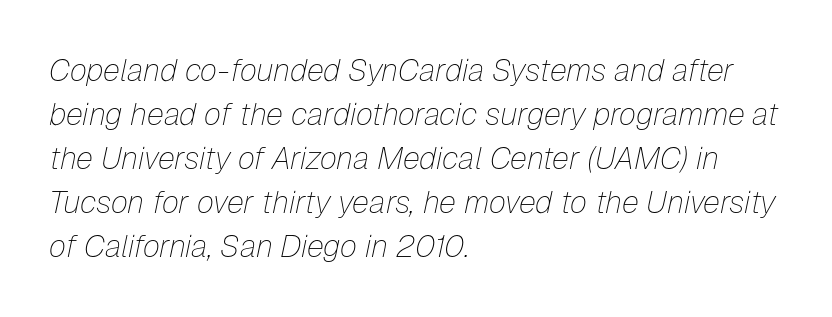
Q: Is the text bold? A: No.
Q: Is the text italic (slanted)? A: Yes, it leans right by about 12 degrees.
Q: Is the text underlined? A: No.
Q: How is the paragraph aligned? A: Left-aligned.
Q: Is the spacing between letters normal or unusually wide? A: Normal.
Q: Is the spacing between lines tight, normal or loose? A: Normal.
Q: Width (condensed, normal, or wide)? A: Normal.
Q: Stroke contrast? A: Low.
Q: x-height? A: Medium.
Q: Monospaced? A: No.
